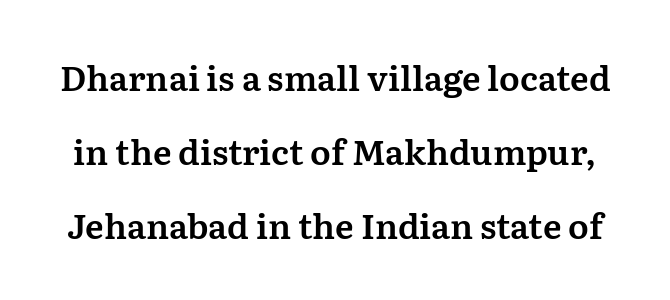
The type family on display is of the serif kind. This is roman type, the default non-slanted kind. These lines keep a tight, regular rhythm from letter to letter. Notice the wide empty band between every row — that's loose leading. This sample has the flowing, uneven cadence of proportional lettering.
